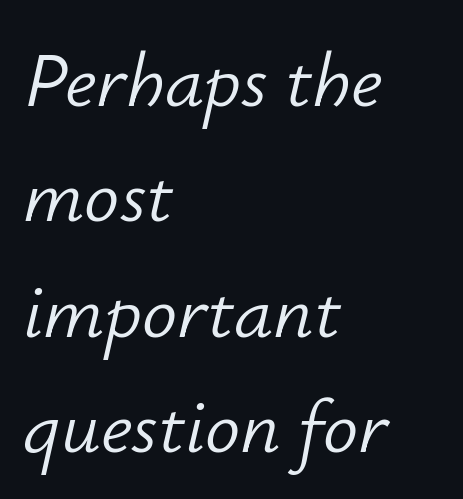
{"italic": "yes", "lean": "right", "slant_degrees": 12, "bold": "no", "weight": "light", "width": "normal", "stroke_contrast": "low", "x_height": "small", "monospaced": "no", "underline": "no", "align": "left", "line_spacing": "normal", "line_spacing_ratio": 1.48, "letter_spacing": "normal", "letter_spacing_em": 0.0, "glyph_px": 78}
